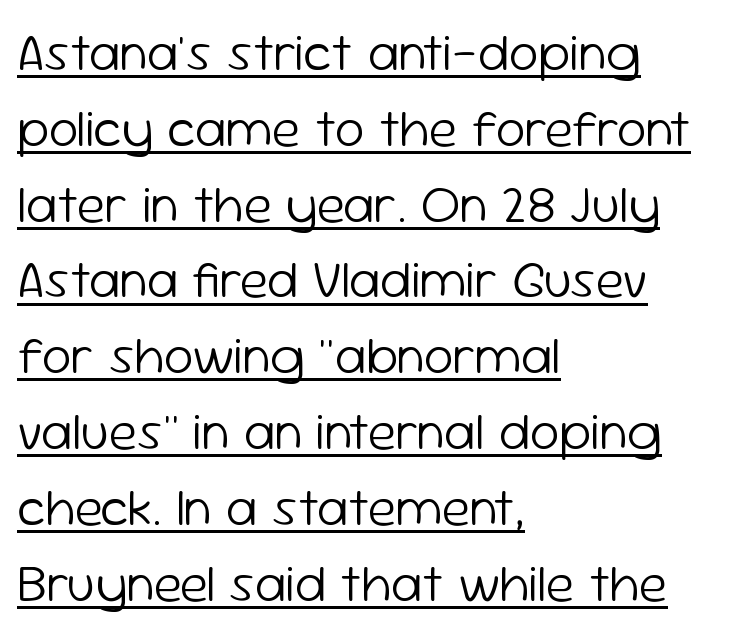
{"serif": "no", "italic": "no", "bold": "no", "weight": "light", "width": "normal", "stroke_contrast": "low", "x_height": "medium", "monospaced": "no", "underline": "yes", "align": "left", "line_spacing": "normal", "line_spacing_ratio": 1.43, "letter_spacing": "normal", "letter_spacing_em": 0.0, "glyph_px": 53}
